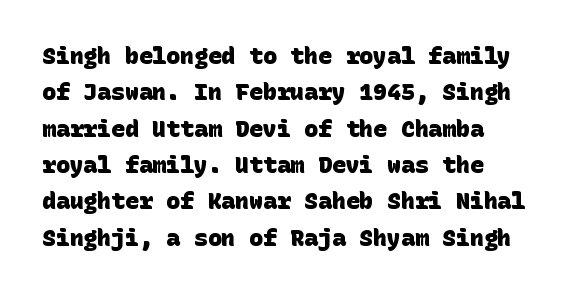
The image shows 23 px bold type; set left-aligned, normal line spacing (1.58x), normal letter spacing, not underlined.
